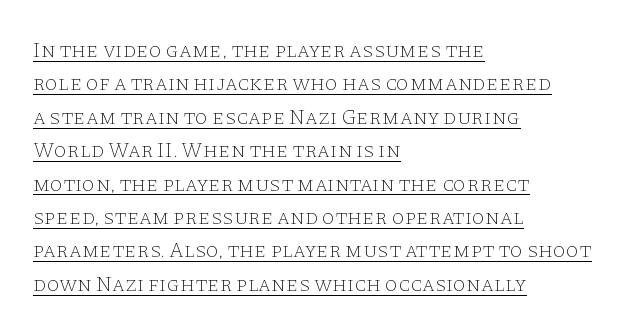
{"italic": "no", "bold": "no", "underline": "yes", "align": "left", "line_spacing": "normal", "line_spacing_ratio": 1.59, "letter_spacing": "normal", "letter_spacing_em": 0.0, "glyph_px": 21}
